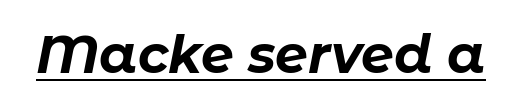
Q: Is the text bold? A: Yes.
Q: Is the text italic (slanted)? A: Yes, it leans right by about 11 degrees.
Q: Is the text underlined? A: Yes.
Q: Is the spacing between letters normal or unusually wide? A: Normal.
Q: Width (condensed, normal, or wide)? A: Normal.
Q: Stroke contrast? A: Low.
Q: x-height? A: Medium.
Q: Monospaced? A: No.
